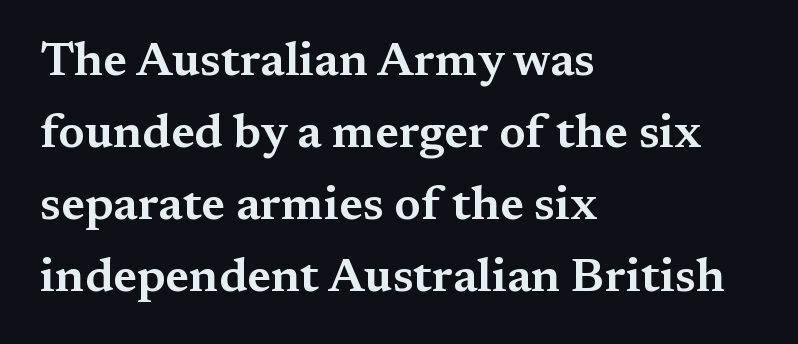
Q: Is the text italic (slanted)? A: No, it is upright.
Q: Is the typeface a serif or a sans-serif typeface? A: Serif.
Q: Is the text underlined? A: No.
Q: How is the paragraph aligned? A: Left-aligned.
Q: Is the spacing between letters normal or unusually wide? A: Normal.
Q: Is the spacing between lines tight, normal or loose? A: Normal.
Q: Width (condensed, normal, or wide)? A: Wide.
Q: Stroke contrast? A: Medium.
Q: x-height? A: Medium.
Q: Monospaced? A: No.
